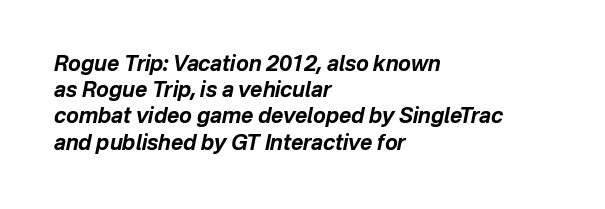
The axis of the letterforms is tilted away from vertical. The space between consecutive lines is moderate. The rendering uses a bold face; every stroke is thick and dark. The face used here is rendered with its standard letterfit.
